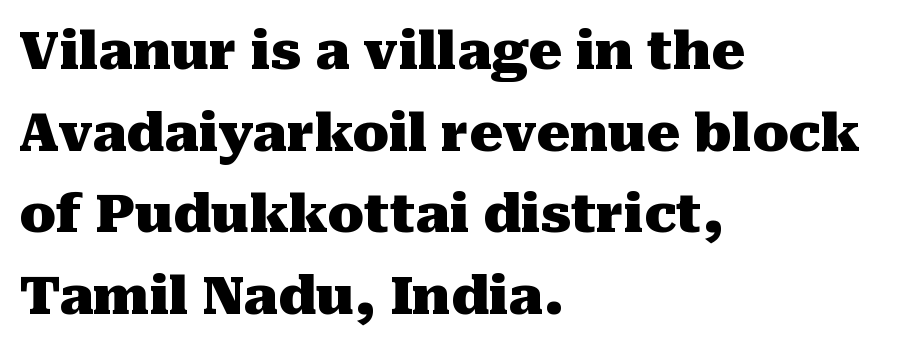
The image shows 53 px heavy serif type, upright; set left-aligned, normal line spacing (1.54x), normal letter spacing, not underlined; medium stroke contrast and a medium x-height.
